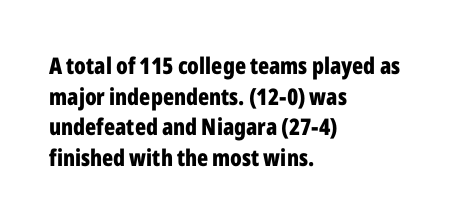
Q: Is the text bold? A: Yes.
Q: Is the text italic (slanted)? A: No, it is upright.
Q: Is the text underlined? A: No.
Q: How is the paragraph aligned? A: Left-aligned.
Q: Is the spacing between letters normal or unusually wide? A: Normal.
Q: Is the spacing between lines tight, normal or loose? A: Normal.
